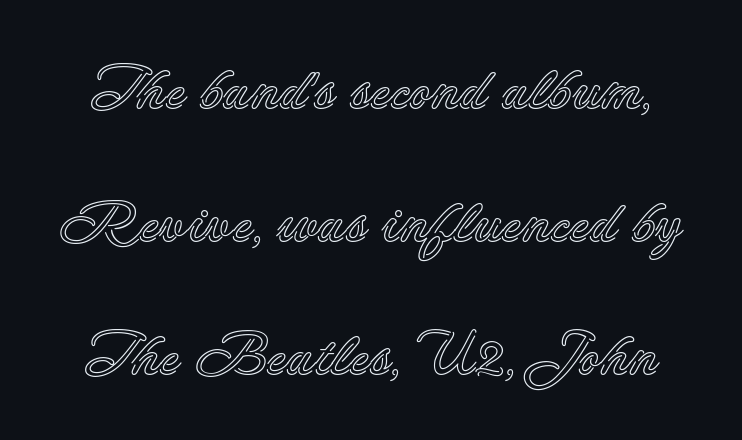
Q: Is the text italic (slanted)? A: Yes.
Q: Is the text underlined? A: No.
Q: Is the spacing between letters normal or unusually wide? A: Normal.
Q: Is the spacing between lines tight, normal or loose? A: Loose.
Q: Width (condensed, normal, or wide)? A: Normal.
Q: x-height? A: Small.
Q: Monospaced? A: No.
